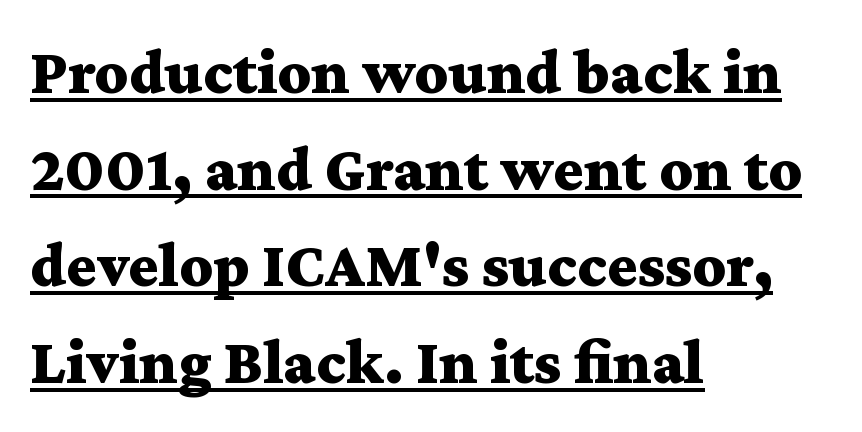
Q: Is the text bold? A: Yes.
Q: Is the text italic (slanted)? A: No, it is upright.
Q: Is the typeface a serif or a sans-serif typeface? A: Serif.
Q: Is the text underlined? A: Yes.
Q: How is the paragraph aligned? A: Left-aligned.
Q: Is the spacing between letters normal or unusually wide? A: Normal.
Q: Is the spacing between lines tight, normal or loose? A: Normal.
Q: Width (condensed, normal, or wide)? A: Wide.
Q: Stroke contrast? A: Medium.
Q: x-height? A: Medium.
Q: Monospaced? A: No.
